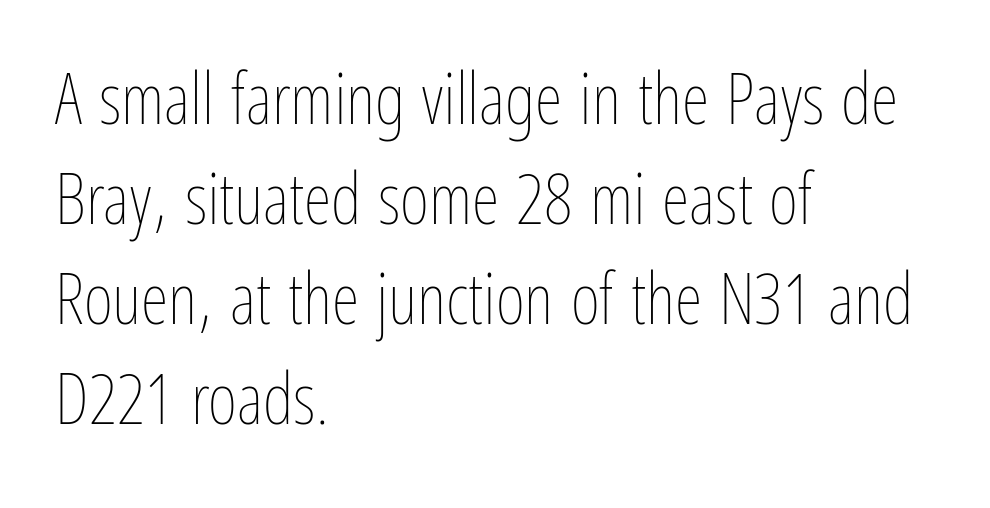
Q: Is the text bold? A: No.
Q: Is the text italic (slanted)? A: No, it is upright.
Q: Is the text underlined? A: No.
Q: How is the paragraph aligned? A: Left-aligned.
Q: Is the spacing between letters normal or unusually wide? A: Normal.
Q: Is the spacing between lines tight, normal or loose? A: Normal.
Q: Width (condensed, normal, or wide)? A: Condensed.
Q: Stroke contrast? A: Low.
Q: x-height? A: Medium.
Q: Monospaced? A: No.
